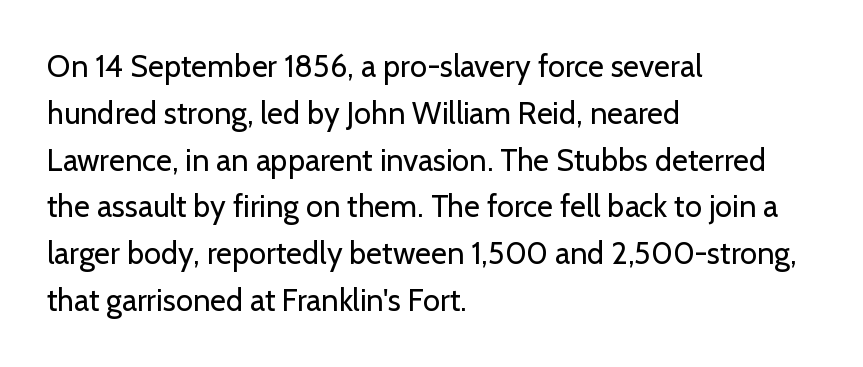
The image shows 31 px regular-weight sans-serif type, upright; set left-aligned, normal line spacing (1.51x), normal letter spacing, not underlined; low stroke contrast and a medium x-height.
